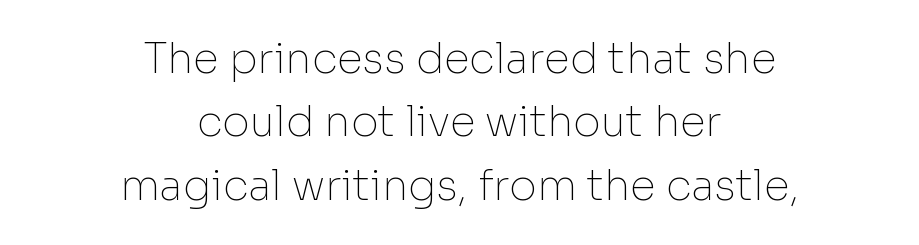
The image shows 42 px thin sans-serif type, upright; set centered, normal line spacing (1.51x), normal letter spacing, not underlined; low stroke contrast and a medium x-height.
